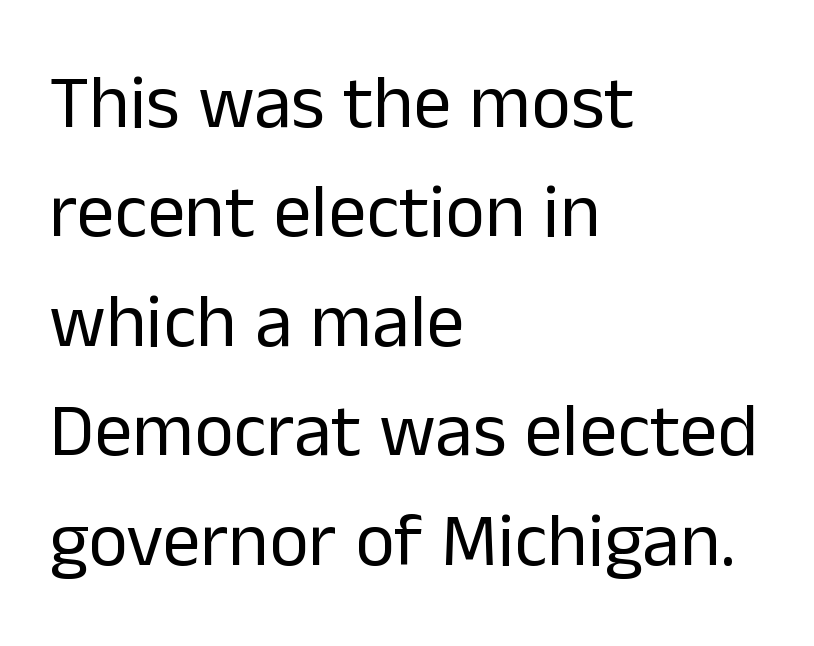
Q: Is the text bold? A: No.
Q: Is the text italic (slanted)? A: No, it is upright.
Q: Is the typeface a serif or a sans-serif typeface? A: Sans-serif.
Q: Is the text underlined? A: No.
Q: How is the paragraph aligned? A: Left-aligned.
Q: Is the spacing between letters normal or unusually wide? A: Normal.
Q: Is the spacing between lines tight, normal or loose? A: Normal.
Q: Width (condensed, normal, or wide)? A: Normal.
Q: Stroke contrast? A: Low.
Q: x-height? A: Medium.
Q: Monospaced? A: No.
